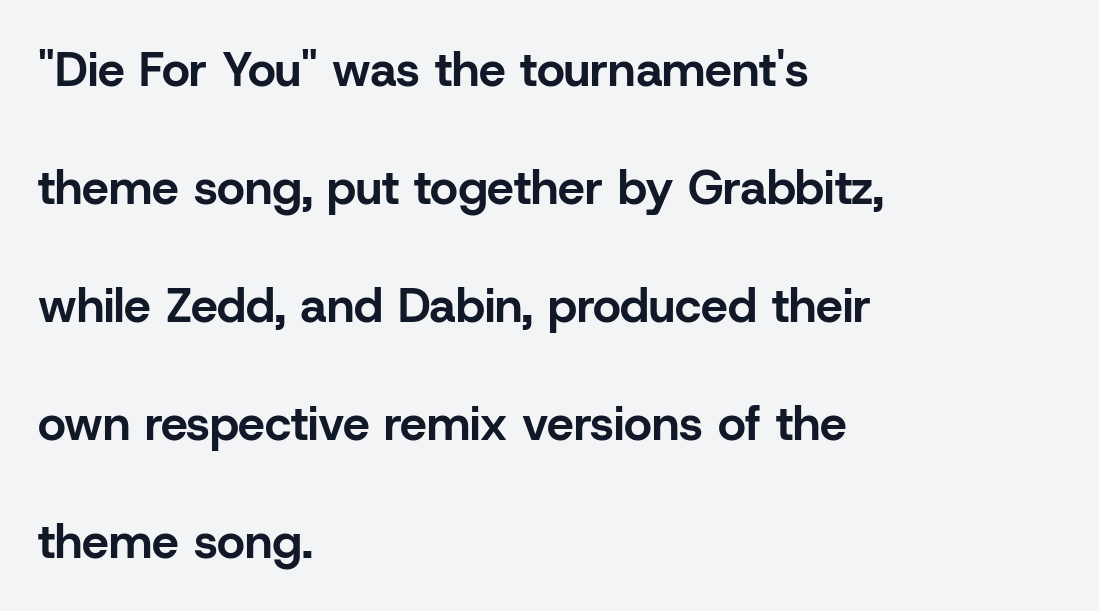
The image shows 48 px bold sans-serif type, upright; set left-aligned, loose line spacing (2.46x), normal letter spacing, not underlined; low stroke contrast and a medium x-height.
